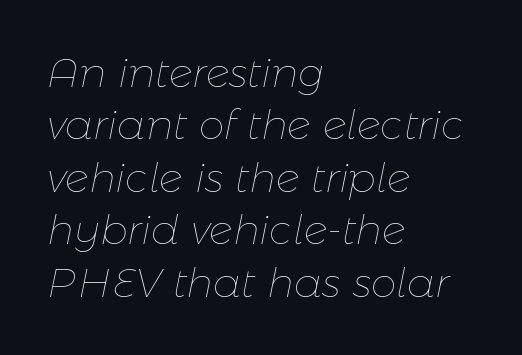
{"italic": "yes", "lean": "right", "slant_degrees": 11, "bold": "no", "weight": "thin", "width": "normal", "stroke_contrast": "low", "x_height": "medium", "monospaced": "no", "underline": "no", "align": "left", "line_spacing": "normal", "line_spacing_ratio": 1.28, "letter_spacing": "normal", "letter_spacing_em": 0.0, "glyph_px": 41}
